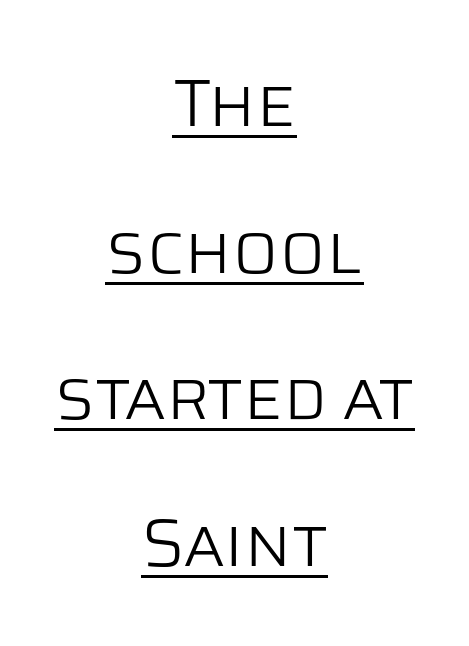
The image shows 67 px light sans-serif type, upright; set centered, loose line spacing (2.19x), normal letter spacing, underlined; low stroke contrast and a large x-height.
